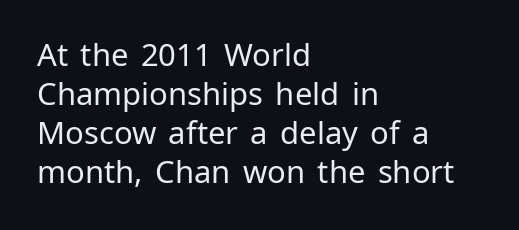
Line beginnings align vertically; line endings do not. The letters look calm and open, with moderate or lighter stems. Words appear dense and cohesive because spacing is normal. The typeface chosen for these lines omits serifs. The specimen omits any rule beneath the text block's lines. The leading is moderate, giving the passage an even texture.
